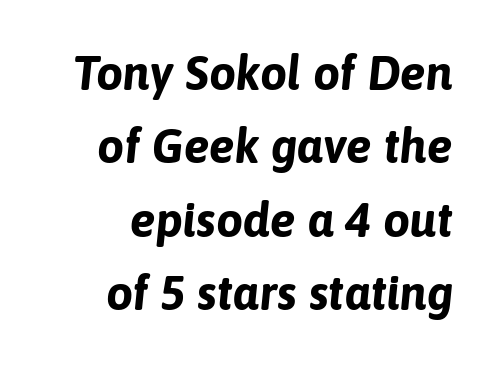
Nobody touched the tracking dial on this one. Check the space under the baseline: it is left empty. Slanted lettering throughout. The passage shown is typed in a proportional face where columns would drift.
